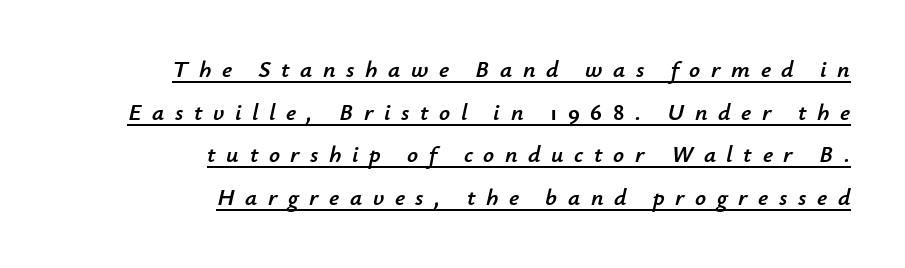
Glance below the letters and you will spot a drawn line. Would a proofreader flag this as italicized? Yes. Between one letter and the next there's a generous, obvious gap. Every row of glyphs terminates at an identical x-position on the right.
